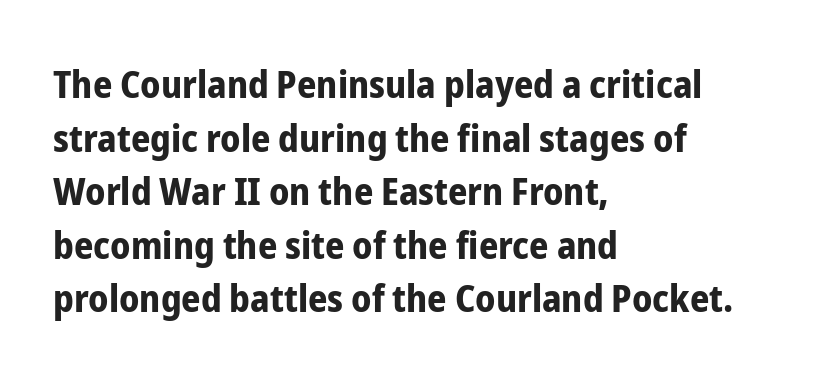
Q: Is the text bold? A: Yes.
Q: Is the text italic (slanted)? A: No, it is upright.
Q: Is the typeface a serif or a sans-serif typeface? A: Sans-serif.
Q: Is the text underlined? A: No.
Q: How is the paragraph aligned? A: Left-aligned.
Q: Is the spacing between letters normal or unusually wide? A: Normal.
Q: Is the spacing between lines tight, normal or loose? A: Normal.
Q: Width (condensed, normal, or wide)? A: Condensed.
Q: Stroke contrast? A: Low.
Q: x-height? A: Medium.
Q: Monospaced? A: No.
